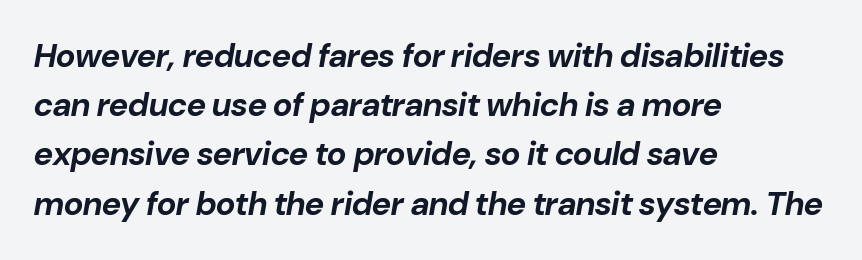
What stands out about the letter spacing? Nothing — it is the standard amount. Type without underlining. Think of a printed novel: that variable character pitch is what you see here. Caption: bold face, heavy strokes. Casual observation: everything's shoved over to the left. Does the lettering tilt? It does — this is italic.
